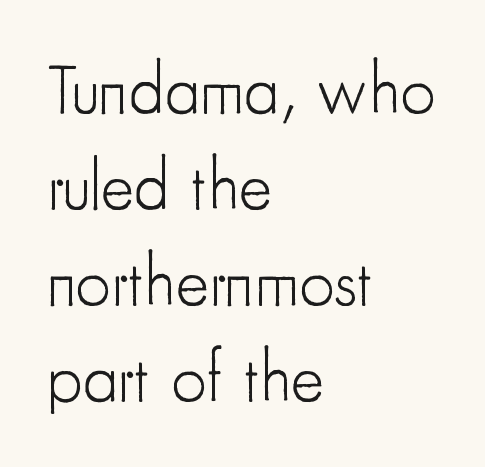
The image shows 70 px light, condensed sans-serif type, upright; set left-aligned, normal line spacing (1.37x), normal letter spacing, not underlined; low stroke contrast and a small x-height.
